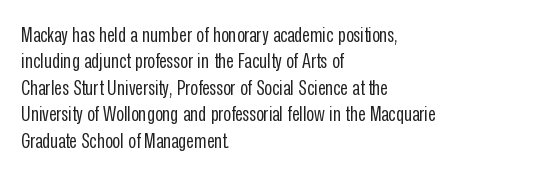
The rendering uses a moderate line-height, typical for paragraphs. Only glyphs here, with clear space below each row. The passage is arranged the way most books set body copy — flush left. Spacing between characters is what you'd get straight out of the box.
